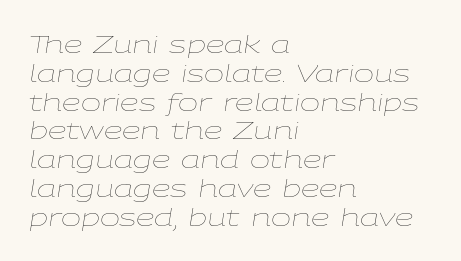
Is the block centered? No — it sits flush against the left margin. Tall strokes in this sample are angled rather than plumb. Type without underlining. No heavy texture on the line: the type isn't bold. These lines keep a tight, regular rhythm from letter to letter.
